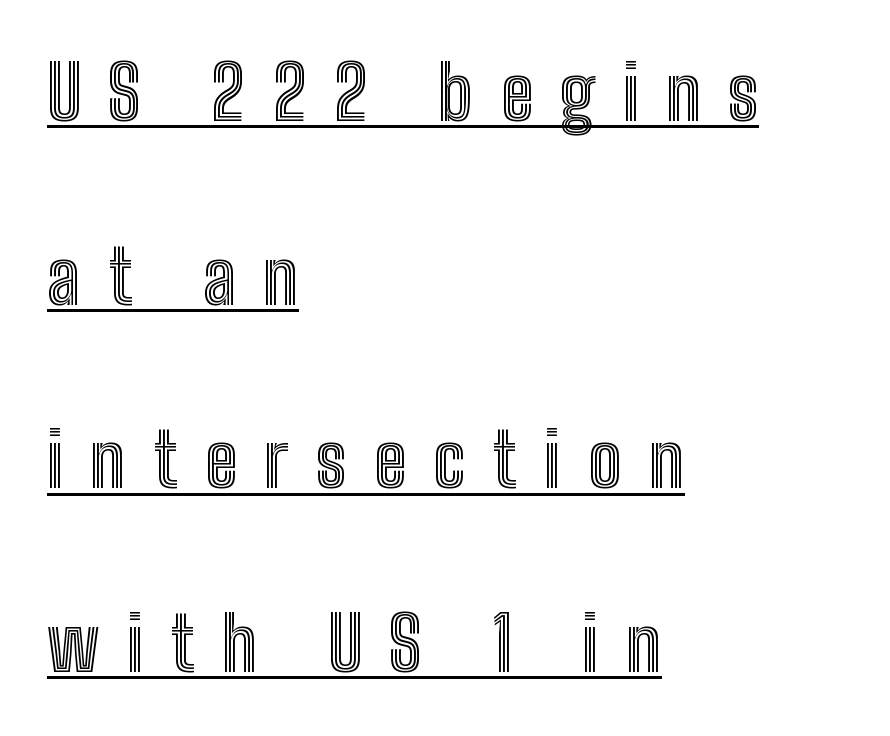
The image shows 75 px condensed type, upright; set left-aligned, loose line spacing (2.45x), unusually wide letter spacing (+0.36 em), underlined; a medium x-height.
